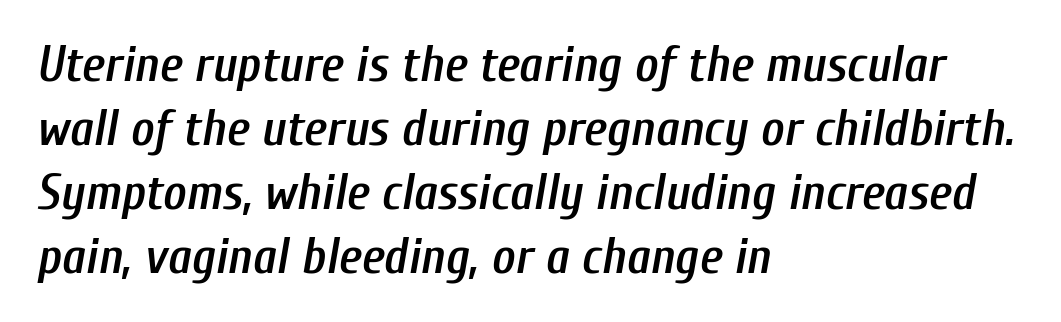
{"italic": "yes", "lean": "right", "slant_degrees": 10, "bold": "semi", "weight": "semibold", "width": "condensed", "stroke_contrast": "low", "x_height": "medium", "monospaced": "no", "underline": "no", "align": "left", "line_spacing": "normal", "line_spacing_ratio": 1.28, "letter_spacing": "normal", "letter_spacing_em": 0.0, "glyph_px": 50}
